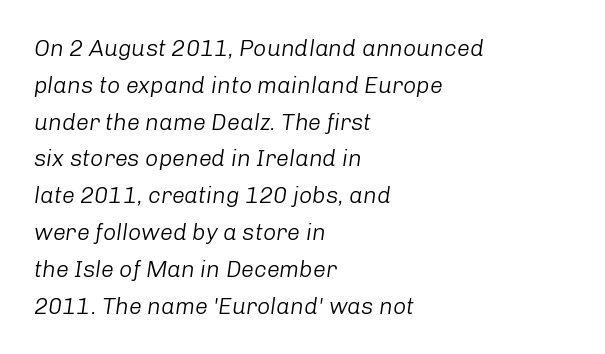
{"italic": "yes", "lean": "right", "slant_degrees": 8, "bold": "no", "underline": "no", "align": "left", "line_spacing": "normal", "line_spacing_ratio": 1.6, "letter_spacing": "normal", "letter_spacing_em": 0.0, "glyph_px": 23}
